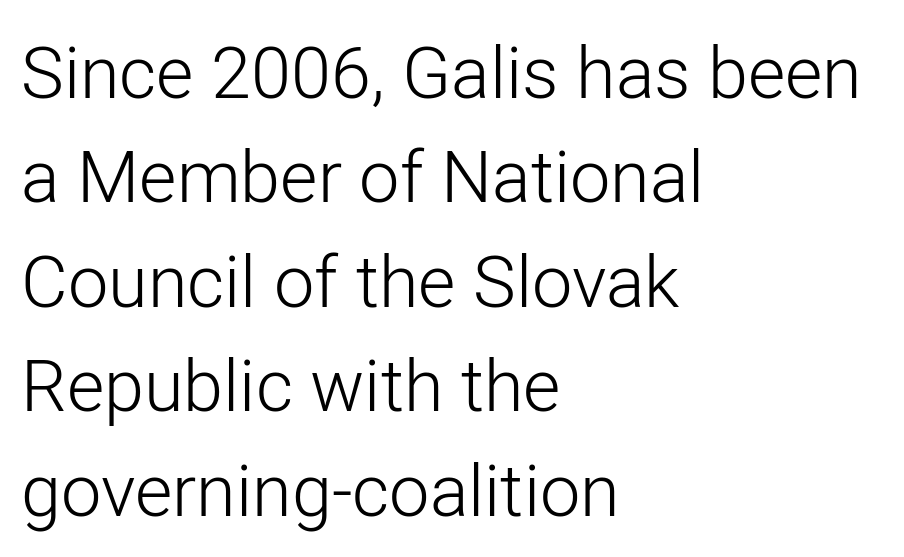
{"serif": "no", "italic": "no", "bold": "no", "weight": "light", "width": "normal", "stroke_contrast": "low", "x_height": "medium", "monospaced": "no", "underline": "no", "align": "left", "line_spacing": "normal", "line_spacing_ratio": 1.45, "letter_spacing": "normal", "letter_spacing_em": 0.0, "glyph_px": 72}
